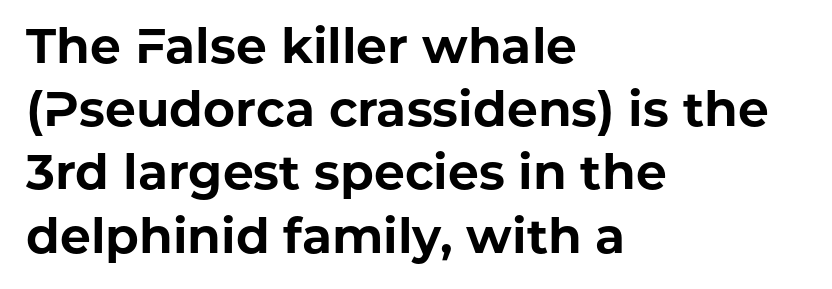
Plain, unruled lines of type. Is this a sans? Yes — the strokes have no serifs. Varying glyph widths throughout — classic text-font behaviour. Here the glyphs are tracked normally, forming tight word shapes. Alignment: flush left.
